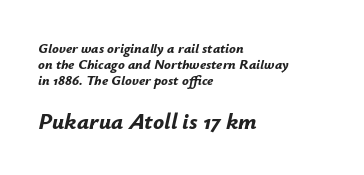
Q: Is the text bold? A: Yes.
Q: Is the text italic (slanted)? A: Yes, it leans right by about 12 degrees.
Q: Is the text underlined? A: No.
Q: How is the paragraph aligned? A: Left-aligned.
Q: Is the spacing between letters normal or unusually wide? A: Normal.
Q: Is the spacing between lines tight, normal or loose? A: Tight.
Q: Which block of text is set in a larger size, the first (top) or the second (bottom)? A: The second (bottom) one.
